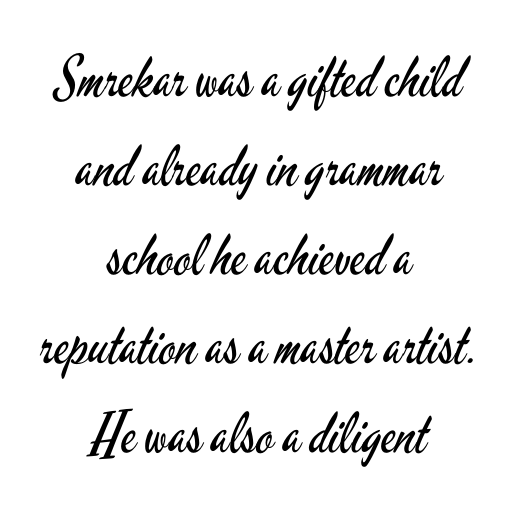
The image shows 56 px regular-weight, condensed sans-serif type; set centered, normal line spacing (1.59x), normal letter spacing, not underlined; low stroke contrast and a small x-height.
